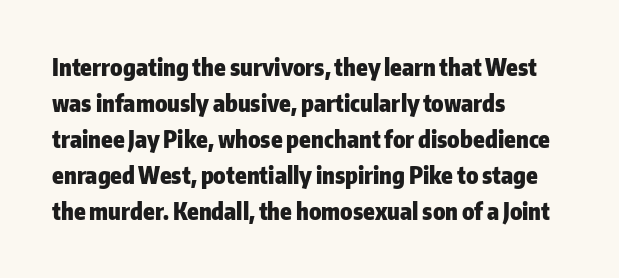
The line-height multiplier appears to be the usual default. Plain, unruled lines of type. The type is set solid horizontally, with unmodified tracking. Horizontal alignment here is leftward, the default for most running prose. Does the weight exceed regular? Yes, all the way to bold.
